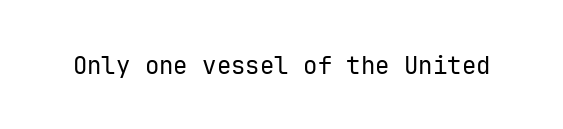
Only glyphs here, with clear space below each row. Notice how the stems are strictly vertical — no italics here. Between one letter and the next there's only the usual sliver of space. Is this a heavy cut? Hardly; it is regular or lighter.
